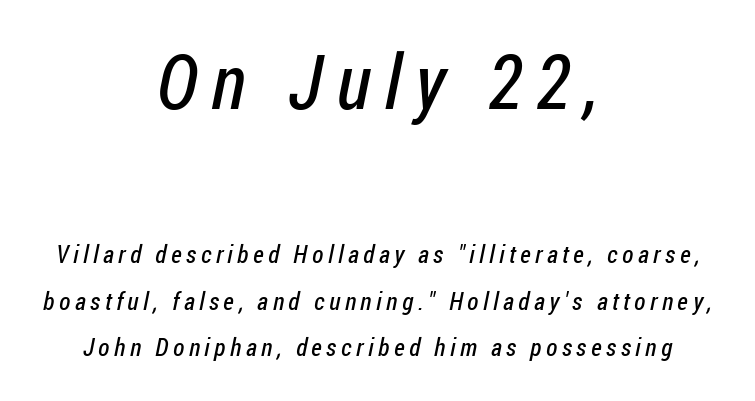
{"serif": "no", "bold": "no", "weight": "regular", "width": "condensed", "stroke_contrast": "low", "x_height": "medium", "monospaced": "no", "underline": "no", "align": "center", "line_spacing_ratio": 1.85, "larger_block": "first", "size_ratio": 3.04, "glyph_px": 76}
